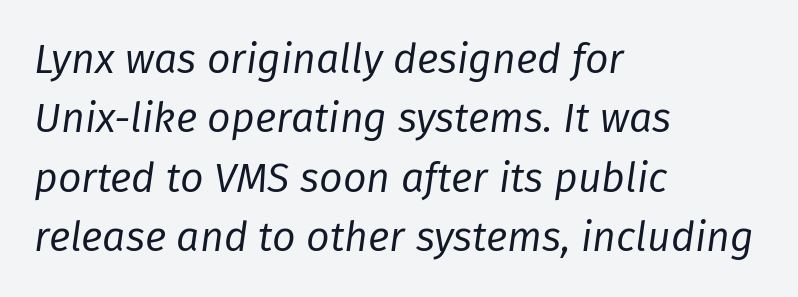
Q: Is the text bold? A: No.
Q: Is the text italic (slanted)? A: Yes, it leans right by about 8 degrees.
Q: Is the text underlined? A: No.
Q: How is the paragraph aligned? A: Left-aligned.
Q: Is the spacing between letters normal or unusually wide? A: Normal.
Q: Is the spacing between lines tight, normal or loose? A: Normal.
Q: Width (condensed, normal, or wide)? A: Normal.
Q: Stroke contrast? A: Low.
Q: x-height? A: Medium.
Q: Monospaced? A: No.
